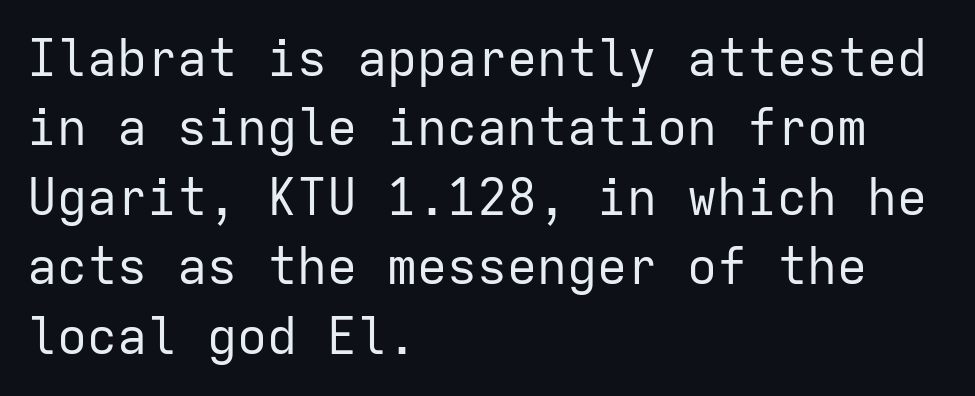
Look at the tracking — it's just the regular setting, nothing added. The face used here is monospaced, like something from a code editor. The lettering holds an erect, upright posture throughout. A classic flush-left, rag-right setting is used for this passage.
